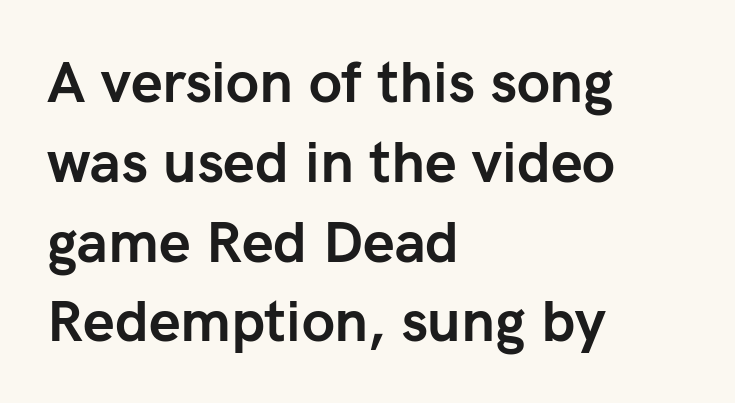
{"serif": "no", "italic": "no", "bold": "yes", "weight": "semibold", "width": "normal", "stroke_contrast": "low", "x_height": "medium", "monospaced": "no", "underline": "no", "align": "left", "line_spacing": "normal", "line_spacing_ratio": 1.4, "letter_spacing": "normal", "letter_spacing_em": 0.0, "glyph_px": 57}
